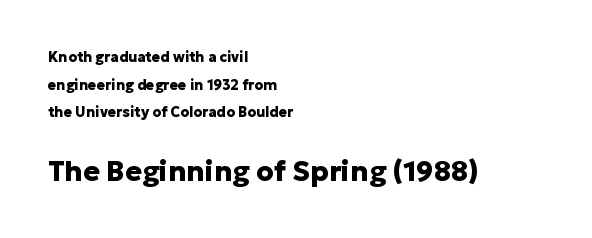
{"serif": "no", "italic": "no", "bold": "yes", "weight": "heavy", "width": "normal", "stroke_contrast": "low", "x_height": "medium", "monospaced": "no", "underline": "no", "align": "left", "line_spacing": "loose", "line_spacing_ratio": 1.97, "letter_spacing": "normal", "letter_spacing_em": 0.0, "larger_block": "second", "size_ratio": 2.0, "glyph_px": 28}
